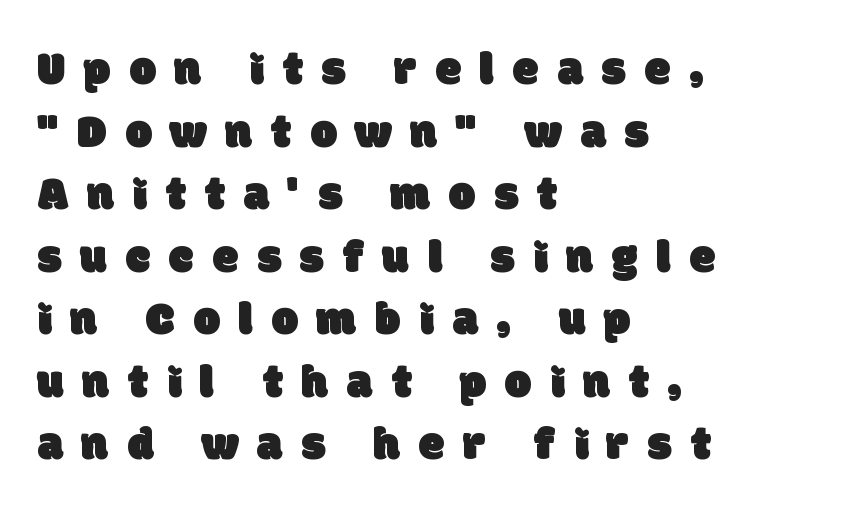
{"serif": "no", "width": "normal", "stroke_contrast": "low", "x_height": "large", "monospaced": "no", "underline": "no", "align": "left", "line_spacing": "normal", "line_spacing_ratio": 1.33, "letter_spacing": "wide", "letter_spacing_em": 0.4, "glyph_px": 47}
